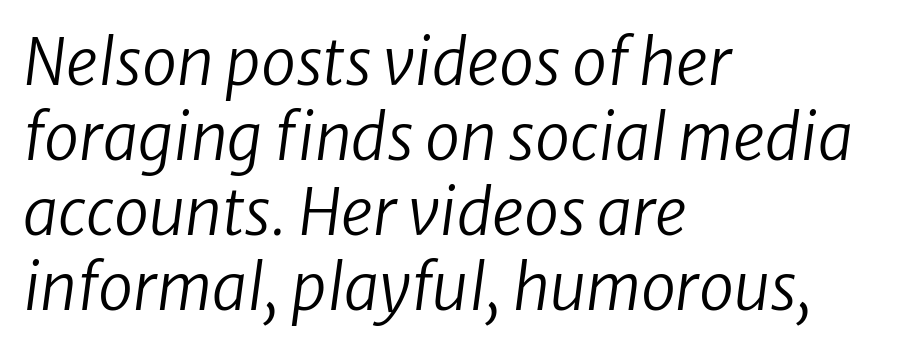
Letters rest on an invisible, unmarked baseline. Does the lettering tilt? It does — this is italic. Varying glyph widths throughout — classic text-font behaviour. A classic flush-left, rag-right setting is used for this passage.
